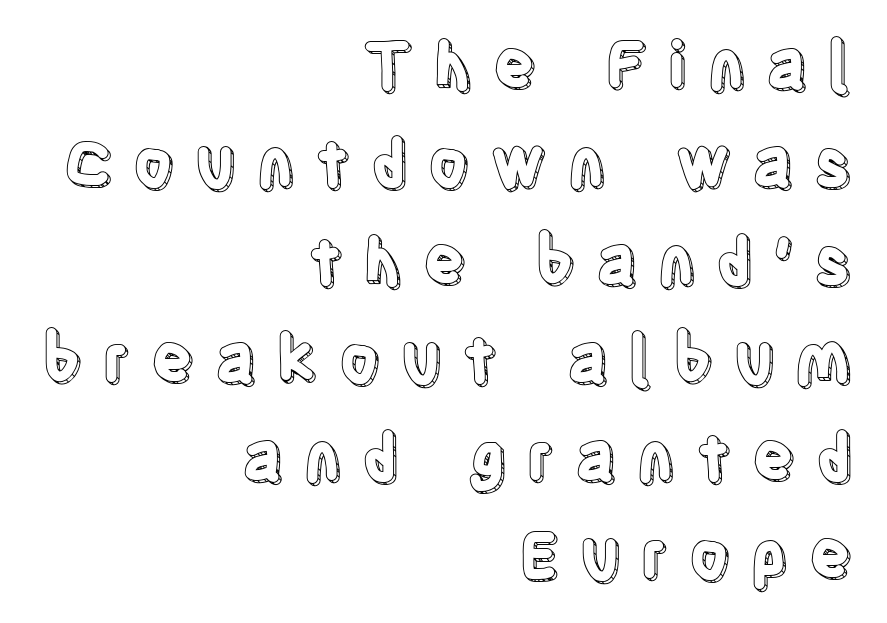
{"italic": "no", "width": "condensed", "x_height": "large", "monospaced": "no", "underline": "no", "align": "right", "line_spacing": "normal", "line_spacing_ratio": 1.53, "letter_spacing": "wide", "letter_spacing_em": 0.31, "glyph_px": 64}
